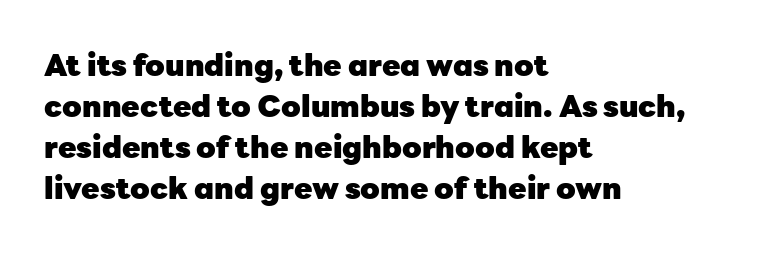
Q: Is the text bold? A: Yes.
Q: Is the text italic (slanted)? A: No, it is upright.
Q: Is the typeface a serif or a sans-serif typeface? A: Sans-serif.
Q: Is the text underlined? A: No.
Q: How is the paragraph aligned? A: Left-aligned.
Q: Is the spacing between letters normal or unusually wide? A: Normal.
Q: Is the spacing between lines tight, normal or loose? A: Normal.
Q: Width (condensed, normal, or wide)? A: Normal.
Q: Stroke contrast? A: Low.
Q: x-height? A: Medium.
Q: Monospaced? A: No.
